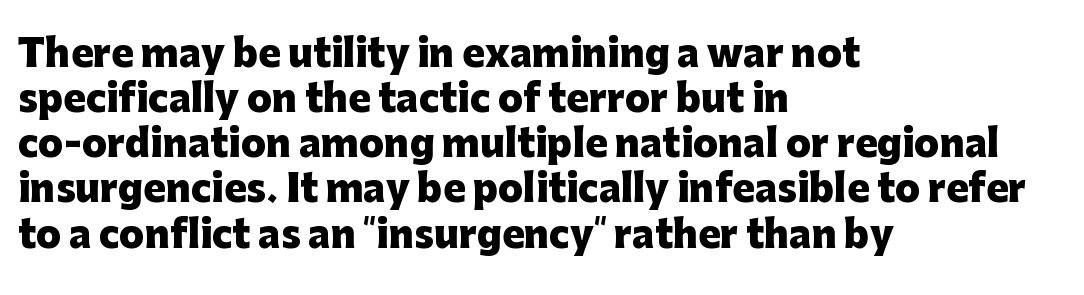
The setting favours the left margin, as ordinary paragraphs usually do. Plenty of ink on the page — the face is bold. Serifs: no, the terminals of the letterforms are clean. Students, note that the glyphs here touch the page at normal intervals. Posture: upright roman.
